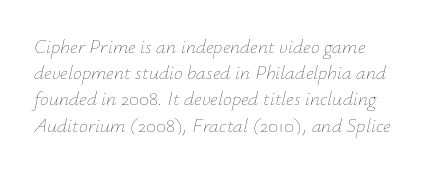
{"italic": "yes", "lean": "right", "slant_degrees": 12, "bold": "no", "underline": "no", "line_spacing": "normal", "line_spacing_ratio": 1.31, "letter_spacing": "normal", "letter_spacing_em": 0.0, "glyph_px": 20}
